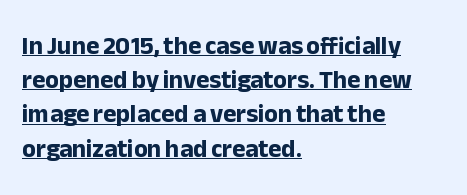
The image shows 25 px bold type, upright; set left-aligned, normal line spacing (1.37x), normal letter spacing, underlined.
